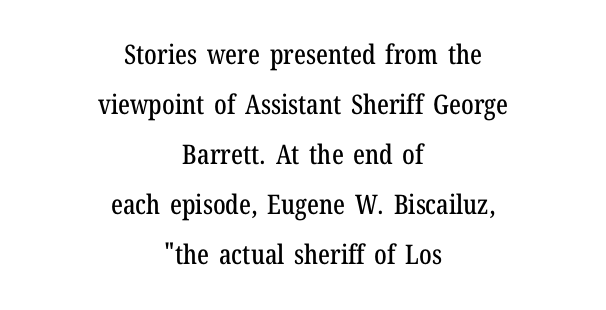
Q: Is the text italic (slanted)? A: No, it is upright.
Q: Is the text underlined? A: No.
Q: How is the paragraph aligned? A: Centered.
Q: Is the spacing between letters normal or unusually wide? A: Normal.
